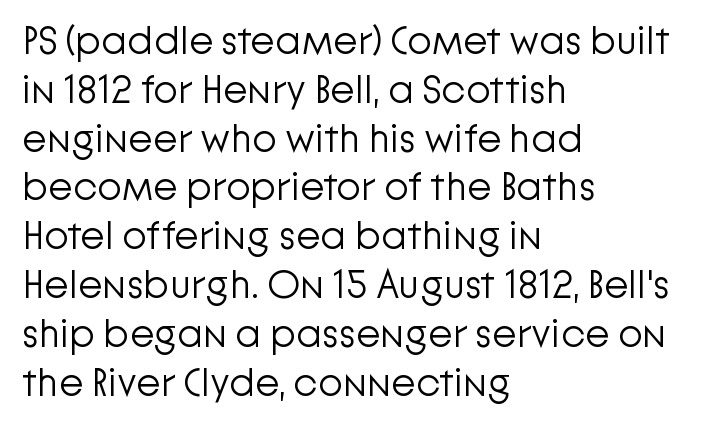
Typographically, this falls in the sans-serif category. Looks like regular typesetting: each glyph gets only the width it needs. Caption: standard tracking, unaltered. The passage is arranged the way most books set body copy — flush left.
